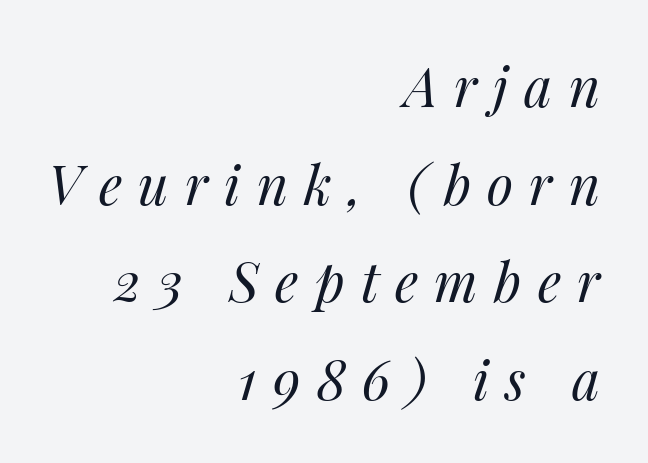
The image shows 54 px regular-weight type, italic (leaning right); set right-aligned, line spacing 1.81x, unusually wide letter spacing (+0.3 em), not underlined; medium stroke contrast and a medium x-height.
